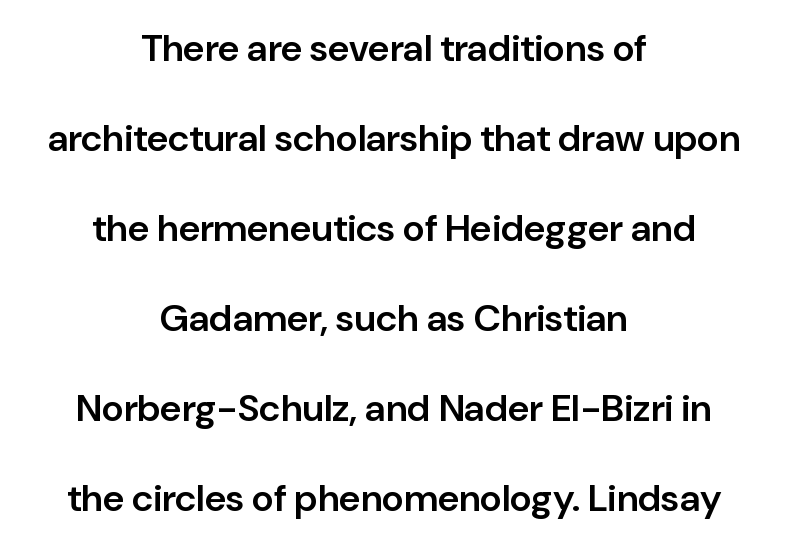
The lettering stays uniformly vertical, giving the passage a roman look. Weight: semibold (demi). Descenders hang freely into open space. Each new line begins a long way beneath the previous one.
